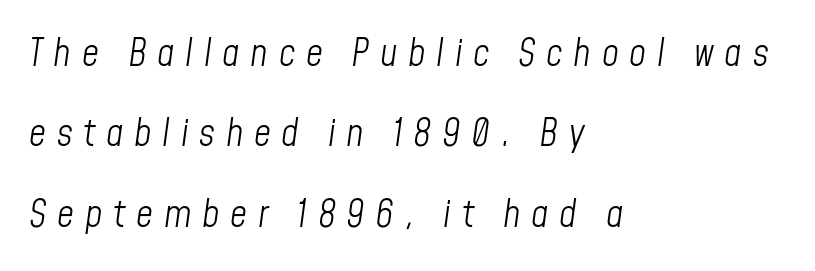
Q: Is the text bold? A: No.
Q: Is the text italic (slanted)? A: Yes, it leans right by about 8 degrees.
Q: Is the text underlined? A: No.
Q: How is the paragraph aligned? A: Left-aligned.
Q: Is the spacing between letters normal or unusually wide? A: Unusually wide.
Q: Is the spacing between lines tight, normal or loose? A: Loose.
Q: Width (condensed, normal, or wide)? A: Condensed.
Q: Stroke contrast? A: Low.
Q: x-height? A: Medium.
Q: Monospaced? A: No.
